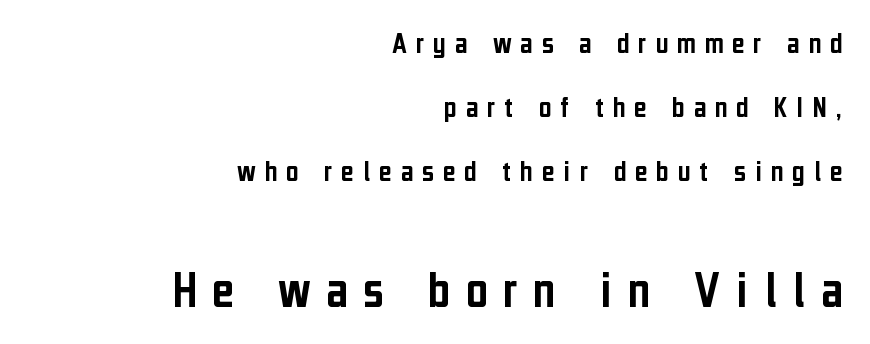
The image shows 54 px condensed sans-serif type, upright; set right-aligned, loose line spacing (2.06x), unusually wide letter spacing (+0.28 em), not underlined; the second (bottom) block is 1.74x larger; low stroke contrast and a medium x-height.
